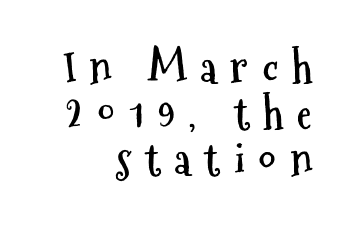
{"serif": "no", "italic": "no", "bold": "yes", "weight": "semibold", "width": "condensed", "stroke_contrast": "medium", "x_height": "medium", "monospaced": "no", "underline": "no", "align": "right", "line_spacing": "tight", "line_spacing_ratio": 1.07, "letter_spacing": "wide", "letter_spacing_em": 0.32, "glyph_px": 43}
